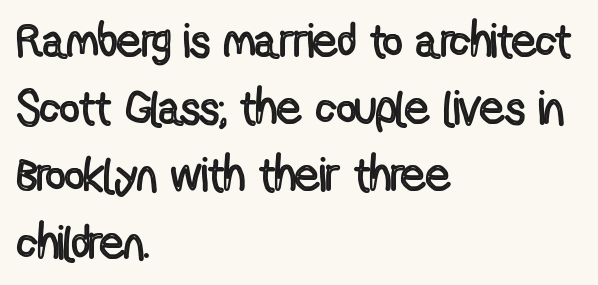
The lines in this sample share a left origin and differ only in where they stop. Think of a printed novel: that variable character pitch is what you see here. Posture: upright roman. Reading down the column, the eye jumps a familiar distance to each next line.
